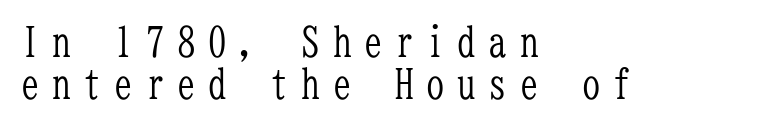
Q: Is the text bold? A: No.
Q: Is the text italic (slanted)? A: No, it is upright.
Q: Is the typeface a serif or a sans-serif typeface? A: Serif.
Q: Is the text underlined? A: No.
Q: How is the paragraph aligned? A: Left-aligned.
Q: Is the spacing between letters normal or unusually wide? A: Unusually wide.
Q: Is the spacing between lines tight, normal or loose? A: Tight.
Q: Width (condensed, normal, or wide)? A: Condensed.
Q: Stroke contrast? A: Low.
Q: x-height? A: Medium.
Q: Monospaced? A: Yes.
